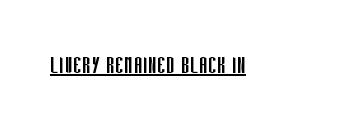
Vertical stems look standard width or narrower in stroke. This sample carries an underscore along the baseline area. Notice how the stems are strictly vertical — no italics here. Spacing between characters is what you'd get straight out of the box.
